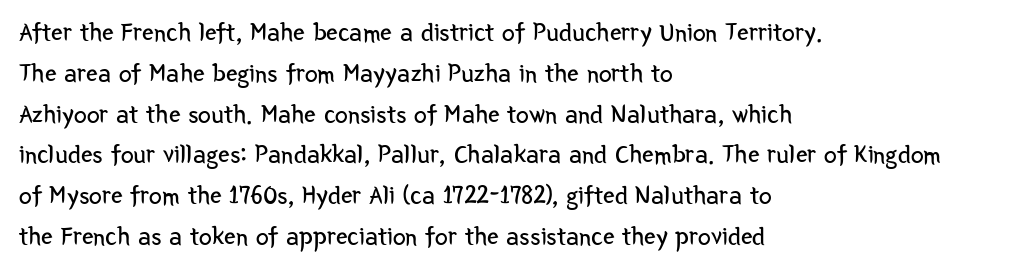
{"italic": "no", "bold": "no", "underline": "no", "align": "left", "line_spacing": "normal", "line_spacing_ratio": 1.57, "letter_spacing": "normal", "letter_spacing_em": 0.0, "glyph_px": 26}
